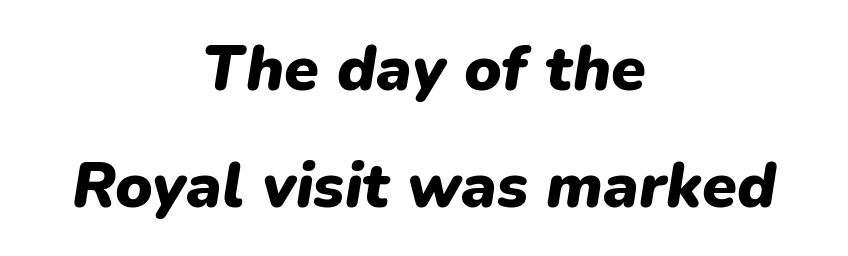
{"italic": "yes", "lean": "right", "slant_degrees": 9, "bold": "yes", "weight": "heavy", "width": "normal", "stroke_contrast": "low", "x_height": "medium", "monospaced": "no", "underline": "no", "align": "center", "line_spacing_ratio": 1.85, "letter_spacing": "normal", "letter_spacing_em": 0.0, "glyph_px": 63}
